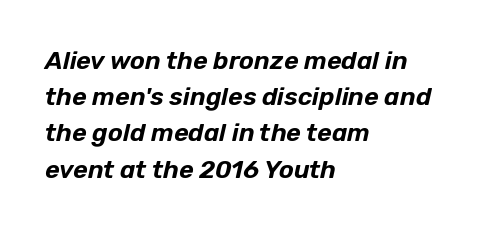
Q: Is the text italic (slanted)? A: Yes, it leans right by about 12 degrees.
Q: Is the text underlined? A: No.
Q: How is the paragraph aligned? A: Left-aligned.
Q: Is the spacing between letters normal or unusually wide? A: Normal.
Q: Is the spacing between lines tight, normal or loose? A: Normal.
